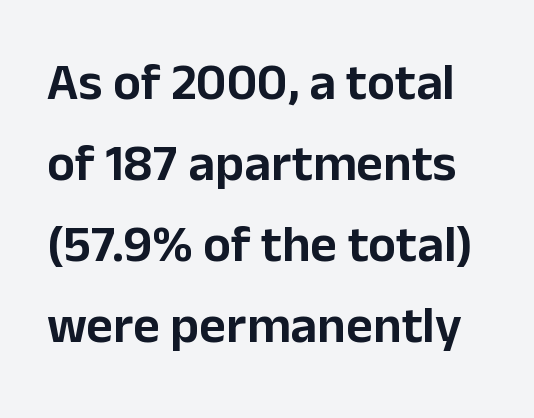
Q: Is the text italic (slanted)? A: No, it is upright.
Q: Is the typeface a serif or a sans-serif typeface? A: Sans-serif.
Q: Is the text underlined? A: No.
Q: Is the spacing between letters normal or unusually wide? A: Normal.
Q: Is the spacing between lines tight, normal or loose? A: Normal.
Q: Width (condensed, normal, or wide)? A: Normal.
Q: Stroke contrast? A: Low.
Q: x-height? A: Medium.
Q: Monospaced? A: No.
